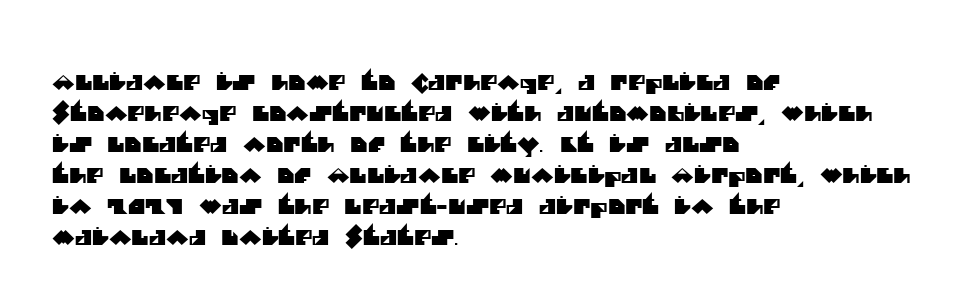
The image shows 21 px text type; set left-aligned, normal line spacing (1.48x), normal letter spacing, not underlined.
